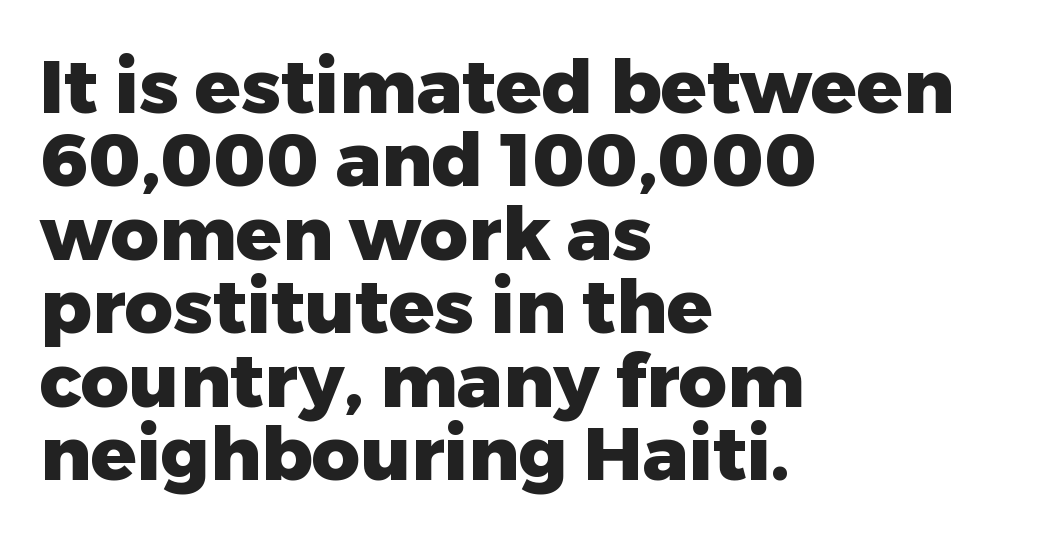
{"serif": "no", "italic": "no", "bold": "yes", "weight": "heavy", "width": "normal", "stroke_contrast": "low", "x_height": "medium", "monospaced": "no", "underline": "no", "align": "left", "line_spacing": "tight", "line_spacing_ratio": 0.98, "letter_spacing": "normal", "letter_spacing_em": 0.0, "glyph_px": 75}
